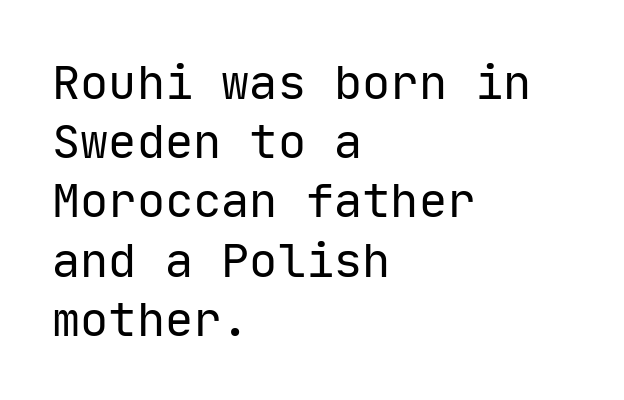
Q: Is the text bold? A: No.
Q: Is the text italic (slanted)? A: No, it is upright.
Q: Is the typeface a serif or a sans-serif typeface? A: Sans-serif.
Q: Is the text underlined? A: No.
Q: How is the paragraph aligned? A: Left-aligned.
Q: Is the spacing between letters normal or unusually wide? A: Normal.
Q: Is the spacing between lines tight, normal or loose? A: Normal.
Q: Width (condensed, normal, or wide)? A: Normal.
Q: Stroke contrast? A: Low.
Q: x-height? A: Medium.
Q: Monospaced? A: Yes.
